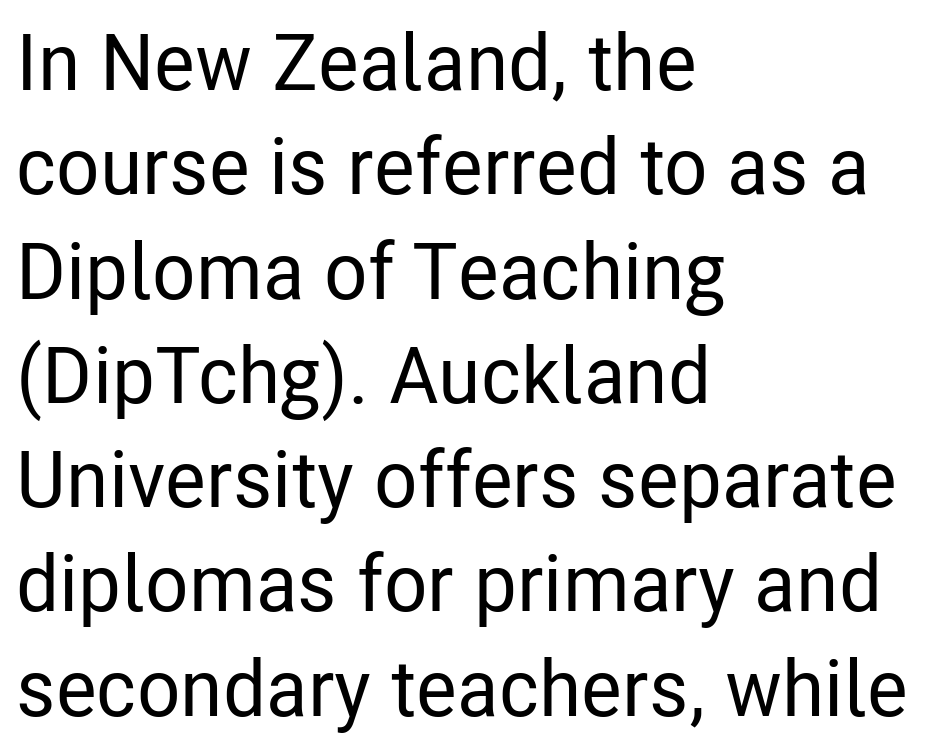
{"serif": "no", "italic": "no", "width": "condensed", "stroke_contrast": "low", "x_height": "medium", "monospaced": "no", "underline": "no", "align": "left", "line_spacing": "normal", "line_spacing_ratio": 1.32, "letter_spacing": "normal", "letter_spacing_em": 0.0, "glyph_px": 79}
